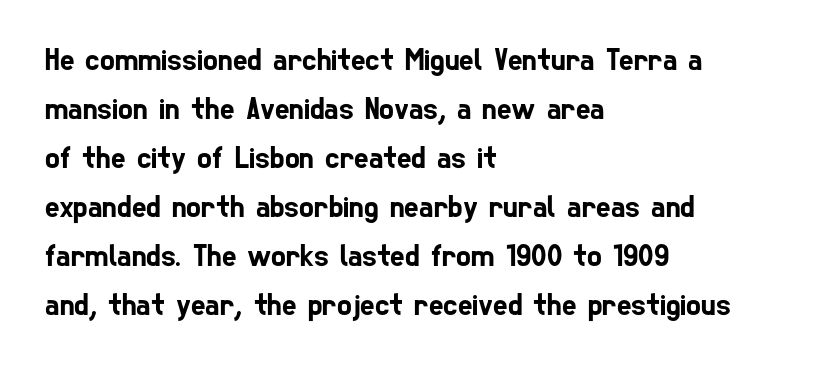
Q: Is the typeface a serif or a sans-serif typeface? A: Sans-serif.
Q: Is the text underlined? A: No.
Q: How is the paragraph aligned? A: Left-aligned.
Q: Is the spacing between letters normal or unusually wide? A: Normal.
Q: Is the spacing between lines tight, normal or loose? A: Normal.
Q: Width (condensed, normal, or wide)? A: Condensed.
Q: Stroke contrast? A: Low.
Q: x-height? A: Medium.
Q: Monospaced? A: No.
